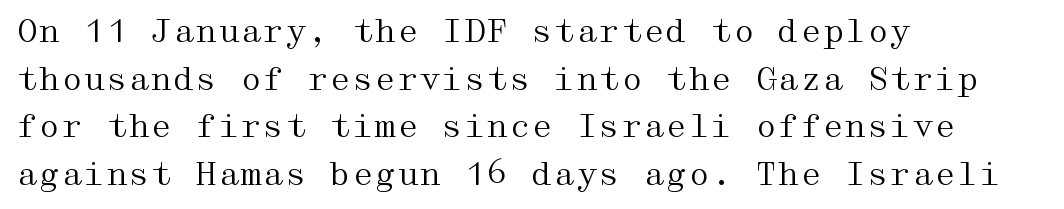
{"serif": "yes", "italic": "no", "bold": "no", "weight": "regular", "width": "wide", "stroke_contrast": "medium", "x_height": "medium", "underline": "no", "align": "left", "line_spacing": "normal", "line_spacing_ratio": 1.49, "letter_spacing": "normal", "letter_spacing_em": 0.0, "glyph_px": 32}
